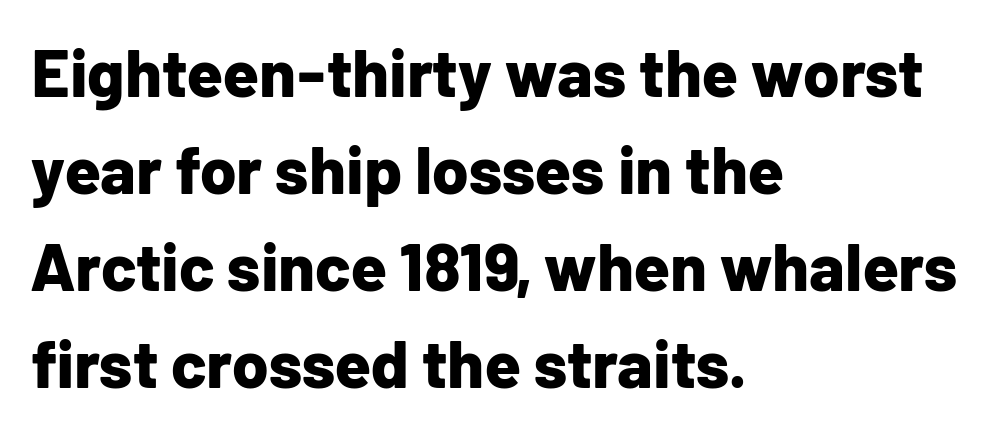
{"serif": "no", "italic": "no", "bold": "yes", "weight": "bold", "width": "normal", "stroke_contrast": "low", "x_height": "medium", "monospaced": "no", "underline": "no", "align": "left", "line_spacing": "normal", "line_spacing_ratio": 1.47, "letter_spacing": "normal", "letter_spacing_em": 0.0, "glyph_px": 66}
